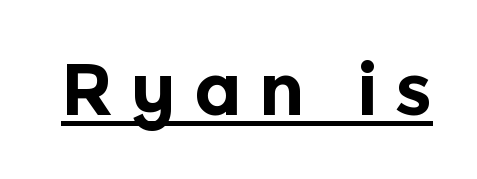
Compared with undecorated copy, this sample adds a rule below the words. Tracking here is generous; glyphs stand well apart from one another. Spacing verdict: proportional, widths tailored to each character. A full-strength bold gives these letters their thick strokes.
